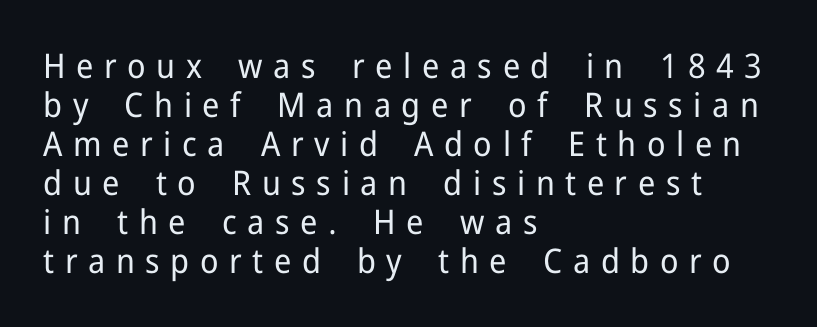
{"serif": "no", "italic": "no", "bold": "no", "weight": "regular", "width": "normal", "stroke_contrast": "low", "x_height": "medium", "monospaced": "no", "underline": "no", "align": "left", "line_spacing": "tight", "line_spacing_ratio": 1.15, "letter_spacing": "wide", "letter_spacing_em": 0.31, "glyph_px": 34}
